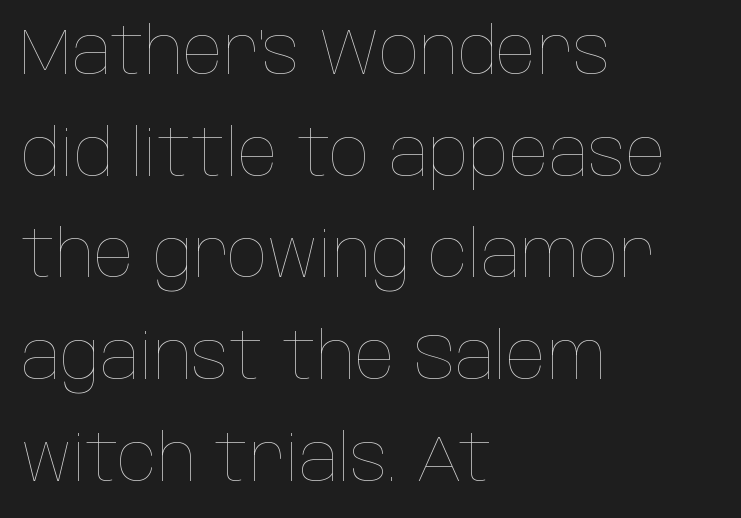
Q: Is the text bold? A: No.
Q: Is the text italic (slanted)? A: No, it is upright.
Q: Is the text underlined? A: No.
Q: How is the paragraph aligned? A: Left-aligned.
Q: Is the spacing between letters normal or unusually wide? A: Normal.
Q: Is the spacing between lines tight, normal or loose? A: Normal.
Q: Width (condensed, normal, or wide)? A: Condensed.
Q: Stroke contrast? A: Low.
Q: x-height? A: Large.
Q: Monospaced? A: No.
